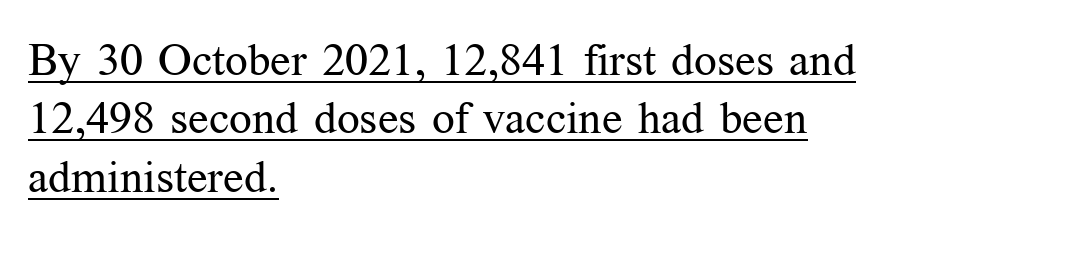
The image shows 45 px regular-weight serif type, upright; set left-aligned, normal line spacing (1.3x), normal letter spacing, underlined; medium stroke contrast and a medium x-height.
